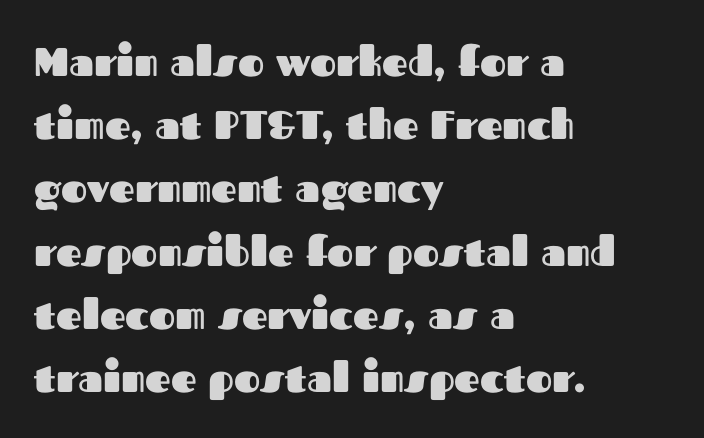
Q: Is the text bold? A: Yes.
Q: Is the text italic (slanted)? A: No, it is upright.
Q: Is the typeface a serif or a sans-serif typeface? A: Sans-serif.
Q: Is the text underlined? A: No.
Q: How is the paragraph aligned? A: Left-aligned.
Q: Is the spacing between letters normal or unusually wide? A: Normal.
Q: Is the spacing between lines tight, normal or loose? A: Normal.
Q: Width (condensed, normal, or wide)? A: Normal.
Q: Stroke contrast? A: Medium.
Q: x-height? A: Medium.
Q: Monospaced? A: No.
